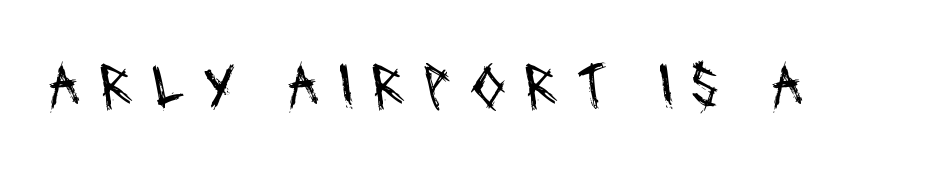
Heft: none added — not bold. Do the characters align in a grid? No, the font is proportional. Does extra space separate the letters? Yes, quite a lot of it. Serif or sans? Sans — the stroke terminals are bare. The passage shown is not underscored anywhere.
